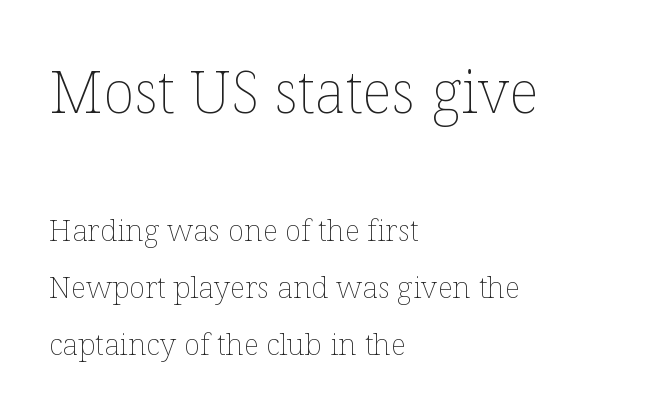
{"italic": "no", "bold": "no", "weight": "thin", "width": "normal", "stroke_contrast": "low", "x_height": "medium", "monospaced": "no", "underline": "no", "align": "left", "line_spacing": "loose", "line_spacing_ratio": 1.9, "letter_spacing": "normal", "letter_spacing_em": 0.0, "larger_block": "first", "size_ratio": 1.97, "glyph_px": 59}
